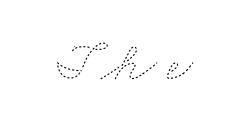
Q: Is the text bold? A: No.
Q: Is the text underlined? A: No.
Q: Width (condensed, normal, or wide)? A: Wide.
Q: Stroke contrast? A: Low.
Q: x-height? A: Small.
Q: Monospaced? A: No.
